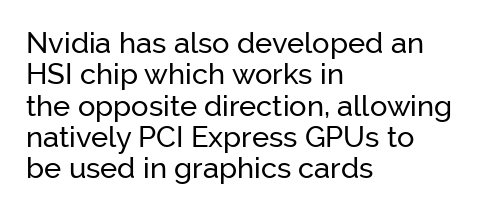
Quick note: underline off. Letterform terminals end flat and unadorned throughout the passage. The typesetter chose a ragged-right arrangement here. This sample has the flowing, uneven cadence of proportional lettering. The block of text is dense from top to bottom, with scant space between rows. The letters sit at their default tracking, neither squeezed nor spread.
